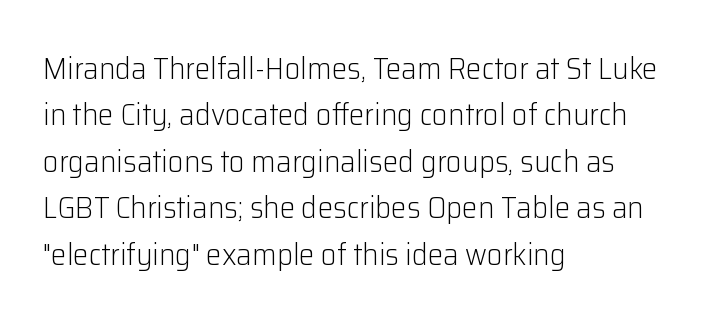
The image shows 31 px light sans-serif type, upright; set left-aligned, normal line spacing (1.5x), normal letter spacing, not underlined; low stroke contrast and a medium x-height.
